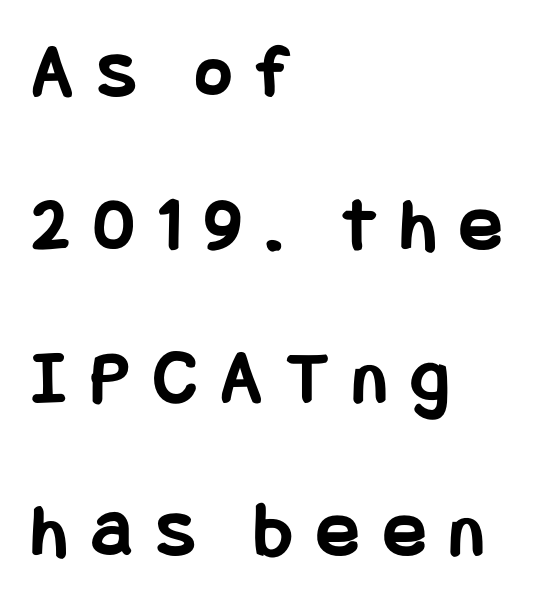
Layout note: lines flush left. Do the letters lean? They stand straight. The gaps between neighbouring characters are conspicuously large. Loosely led — the rows are spread out. The area under the type is left untouched. This is sans-serif lettering, the kind often seen on screens and signage.
